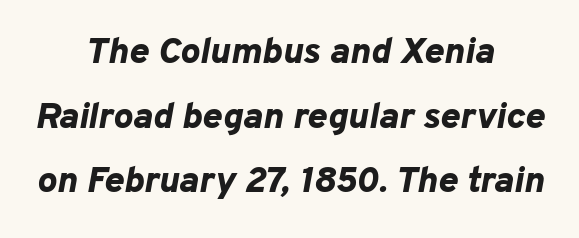
{"italic": "yes", "lean": "right", "slant_degrees": 10, "bold": "yes", "weight": "bold", "width": "normal", "stroke_contrast": "low", "x_height": "medium", "monospaced": "no", "underline": "no", "align": "center", "line_spacing_ratio": 1.75, "letter_spacing": "normal", "letter_spacing_em": 0.0, "glyph_px": 37}
